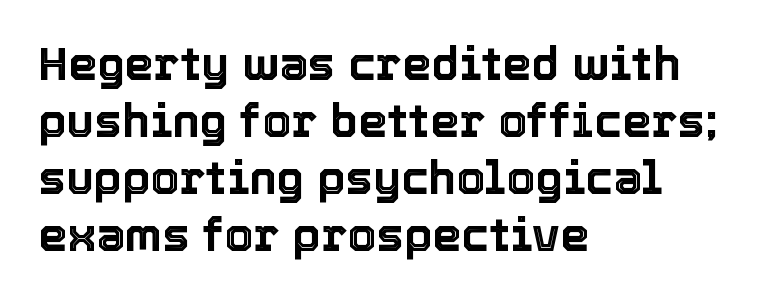
{"italic": "no", "width": "normal", "x_height": "medium", "monospaced": "no", "underline": "no", "align": "left", "line_spacing_ratio": 1.24, "letter_spacing": "normal", "letter_spacing_em": 0.0, "glyph_px": 46}
